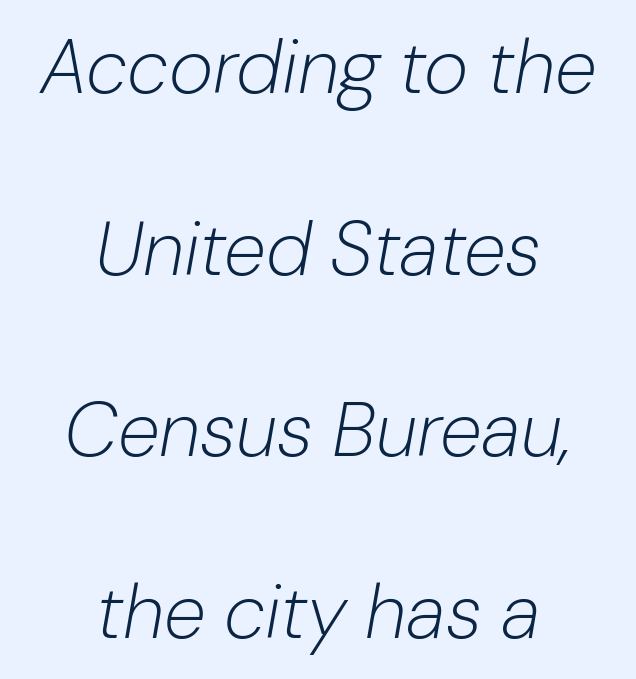
{"italic": "yes", "lean": "right", "slant_degrees": 10, "bold": "no", "weight": "light", "width": "normal", "stroke_contrast": "low", "x_height": "medium", "monospaced": "no", "underline": "no", "align": "center", "line_spacing": "loose", "line_spacing_ratio": 2.39, "letter_spacing": "normal", "letter_spacing_em": 0.0, "glyph_px": 76}
